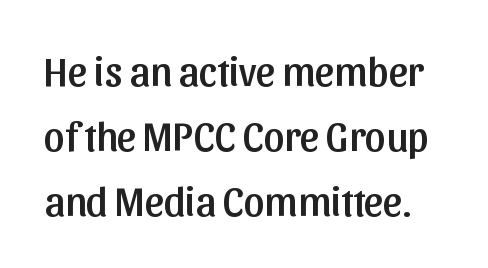
Is there much room between lines? A standard amount, neither cramped nor airy. Upright lettering throughout. The letters carry no serifs — their stems end cleanly without finishing strokes. Rule under the text: the space is simply empty. The type is set solid horizontally, with unmodified tracking.
